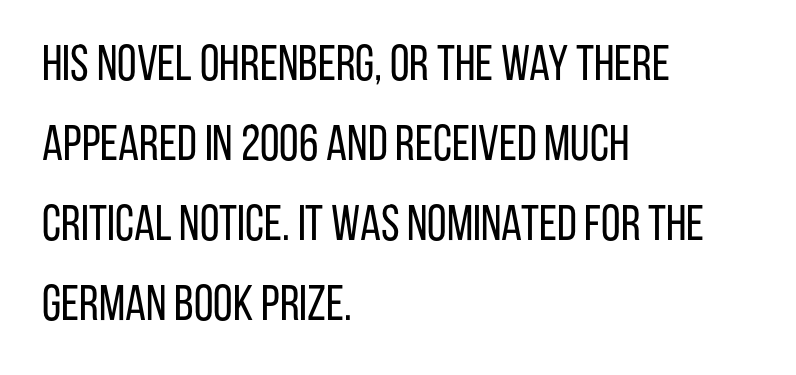
{"serif": "no", "italic": "no", "bold": "no", "weight": "regular", "width": "condensed", "stroke_contrast": "low", "x_height": "large", "monospaced": "no", "underline": "no", "align": "left", "line_spacing": "normal", "line_spacing_ratio": 1.6, "letter_spacing": "normal", "letter_spacing_em": 0.0, "glyph_px": 50}
